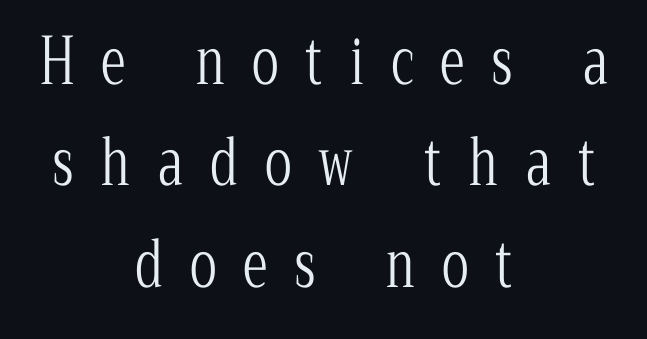
Q: Is the text bold? A: No.
Q: Is the text italic (slanted)? A: No, it is upright.
Q: Is the typeface a serif or a sans-serif typeface? A: Serif.
Q: Is the text underlined? A: No.
Q: How is the paragraph aligned? A: Centered.
Q: Is the spacing between letters normal or unusually wide? A: Unusually wide.
Q: Is the spacing between lines tight, normal or loose? A: Normal.
Q: Width (condensed, normal, or wide)? A: Condensed.
Q: Stroke contrast? A: Low.
Q: x-height? A: Medium.
Q: Monospaced? A: No.
